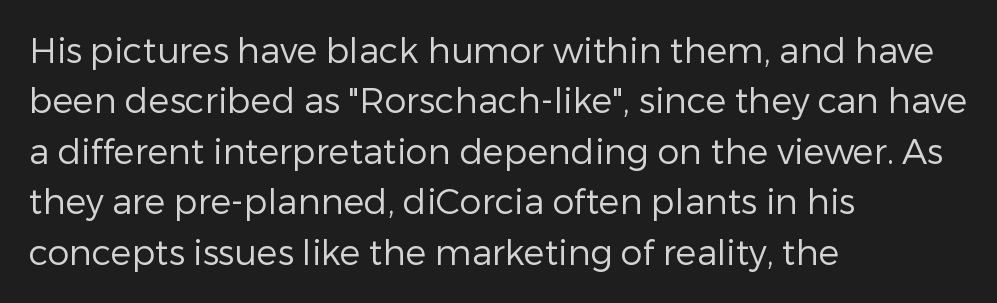
Q: Is the text bold? A: No.
Q: Is the text italic (slanted)? A: No, it is upright.
Q: Is the typeface a serif or a sans-serif typeface? A: Sans-serif.
Q: Is the text underlined? A: No.
Q: How is the paragraph aligned? A: Left-aligned.
Q: Is the spacing between letters normal or unusually wide? A: Normal.
Q: Is the spacing between lines tight, normal or loose? A: Normal.
Q: Width (condensed, normal, or wide)? A: Normal.
Q: Stroke contrast? A: Low.
Q: x-height? A: Medium.
Q: Monospaced? A: No.
